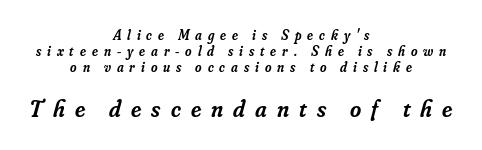
{"italic": "yes", "lean": "right", "slant_degrees": 16, "bold": "semi", "underline": "no", "align": "center", "line_spacing": "tight", "line_spacing_ratio": 1.13, "letter_spacing": "wide", "letter_spacing_em": 0.42, "larger_block": "second", "size_ratio": 1.71, "glyph_px": 24}
